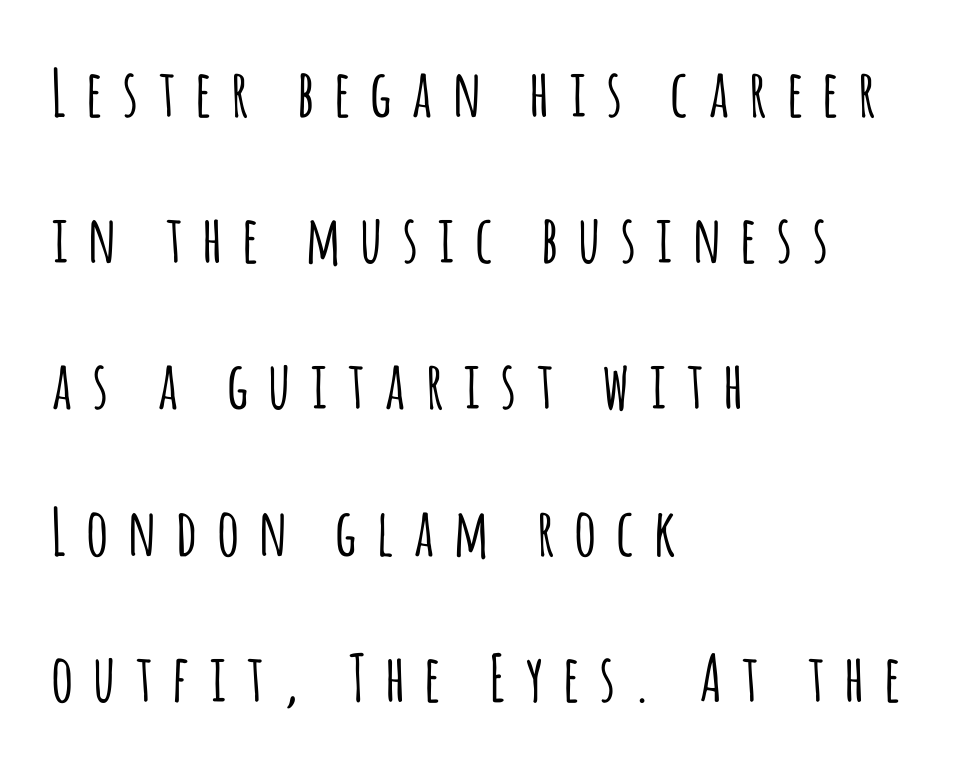
The image shows 65 px condensed sans-serif type, upright; set left-aligned, loose line spacing (2.25x), unusually wide letter spacing (+0.33 em), not underlined; low stroke contrast and a large x-height.
